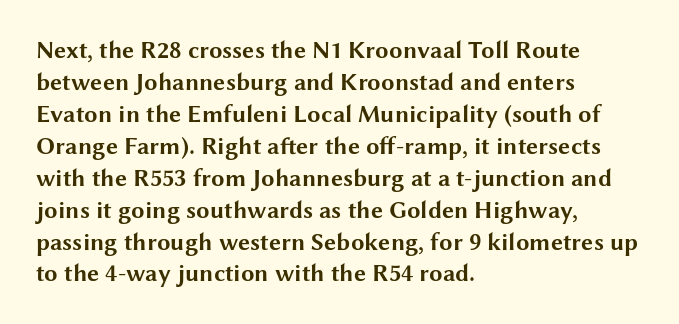
{"italic": "no", "bold": "yes", "underline": "no", "align": "left", "line_spacing": "normal", "line_spacing_ratio": 1.33, "letter_spacing": "normal", "letter_spacing_em": 0.0, "glyph_px": 24}
